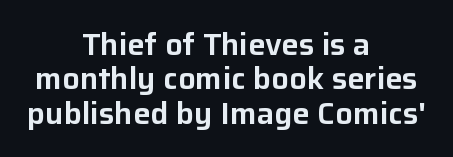
Q: Is the text italic (slanted)? A: No, it is upright.
Q: Is the typeface a serif or a sans-serif typeface? A: Sans-serif.
Q: Is the text underlined? A: No.
Q: How is the paragraph aligned? A: Centered.
Q: Is the spacing between letters normal or unusually wide? A: Normal.
Q: Is the spacing between lines tight, normal or loose? A: Tight.
Q: Width (condensed, normal, or wide)? A: Normal.
Q: Stroke contrast? A: Low.
Q: x-height? A: Medium.
Q: Monospaced? A: No.
